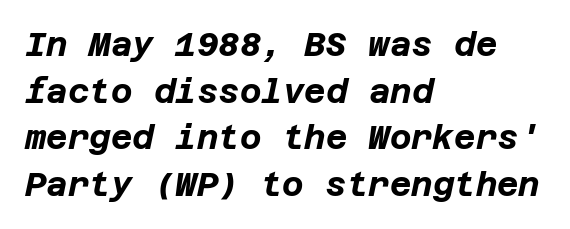
The image shows 33 px bold type, italic (leaning right); set left-aligned, normal line spacing (1.41x), normal letter spacing, not underlined; low stroke contrast and a large x-height.
